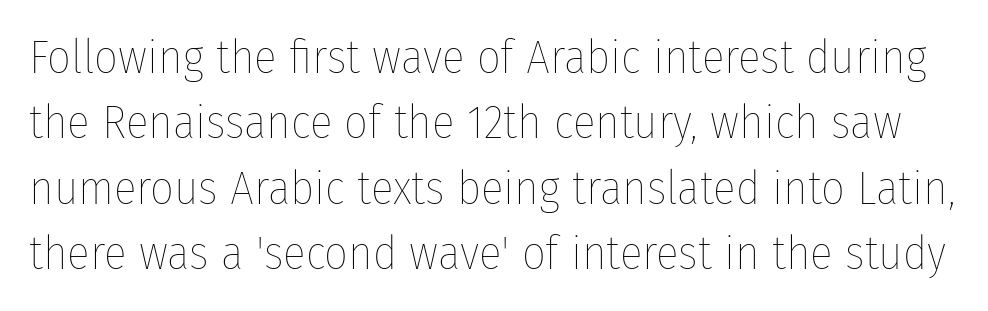
Q: Is the text bold? A: No.
Q: Is the text italic (slanted)? A: No, it is upright.
Q: Is the text underlined? A: No.
Q: Is the spacing between letters normal or unusually wide? A: Normal.
Q: Is the spacing between lines tight, normal or loose? A: Normal.
Q: Width (condensed, normal, or wide)? A: Condensed.
Q: Stroke contrast? A: Low.
Q: x-height? A: Medium.
Q: Monospaced? A: No.
